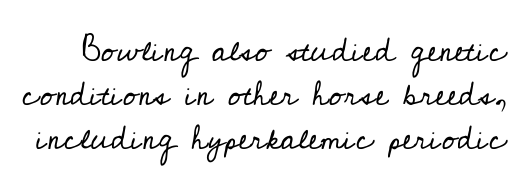
Q: Is the text bold? A: No.
Q: Is the text italic (slanted)? A: Yes.
Q: Is the typeface a serif or a sans-serif typeface? A: Serif.
Q: Is the text underlined? A: No.
Q: Is the spacing between letters normal or unusually wide? A: Normal.
Q: Is the spacing between lines tight, normal or loose? A: Normal.
Q: Width (condensed, normal, or wide)? A: Normal.
Q: Stroke contrast? A: Low.
Q: x-height? A: Small.
Q: Monospaced? A: No.
